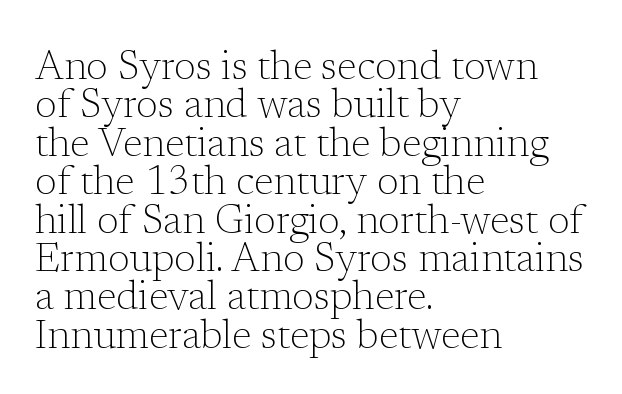
{"serif": "yes", "italic": "no", "bold": "no", "weight": "light", "width": "normal", "stroke_contrast": "low", "x_height": "medium", "monospaced": "no", "underline": "no", "align": "left", "line_spacing": "tight", "line_spacing_ratio": 0.96, "letter_spacing": "normal", "letter_spacing_em": 0.0, "glyph_px": 40}
